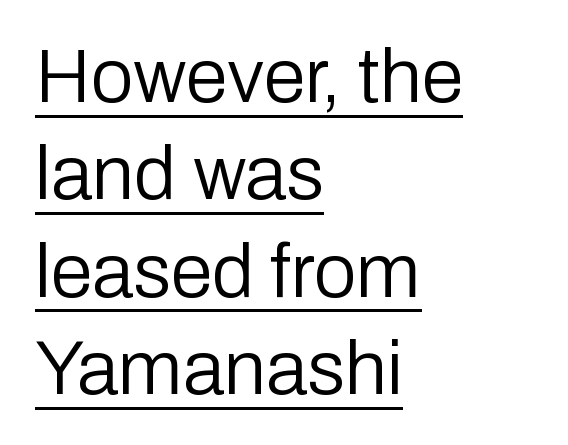
Q: Is the text bold? A: No.
Q: Is the text italic (slanted)? A: No, it is upright.
Q: Is the typeface a serif or a sans-serif typeface? A: Sans-serif.
Q: Is the text underlined? A: Yes.
Q: How is the paragraph aligned? A: Left-aligned.
Q: Is the spacing between letters normal or unusually wide? A: Normal.
Q: Is the spacing between lines tight, normal or loose? A: Normal.
Q: Width (condensed, normal, or wide)? A: Normal.
Q: Stroke contrast? A: Low.
Q: x-height? A: Medium.
Q: Monospaced? A: No.
